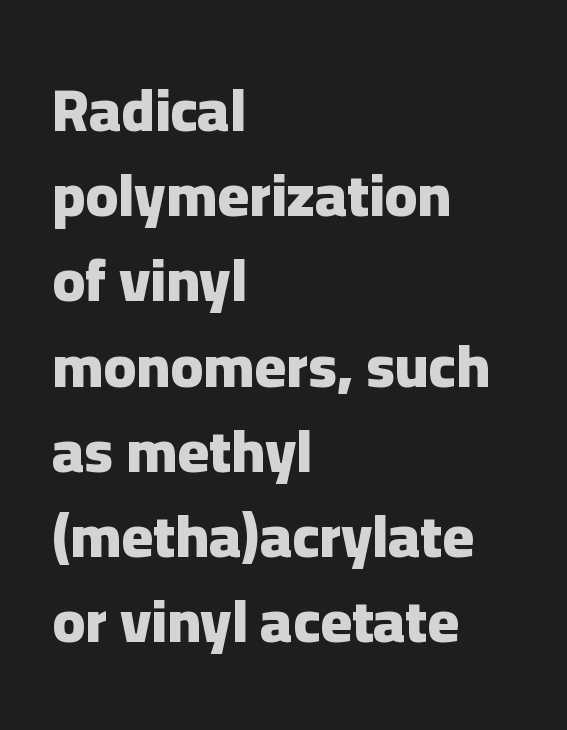
{"serif": "no", "italic": "no", "bold": "yes", "weight": "heavy", "width": "normal", "stroke_contrast": "low", "x_height": "medium", "monospaced": "no", "underline": "no", "align": "left", "line_spacing": "normal", "line_spacing_ratio": 1.42, "letter_spacing": "normal", "letter_spacing_em": 0.0, "glyph_px": 60}
